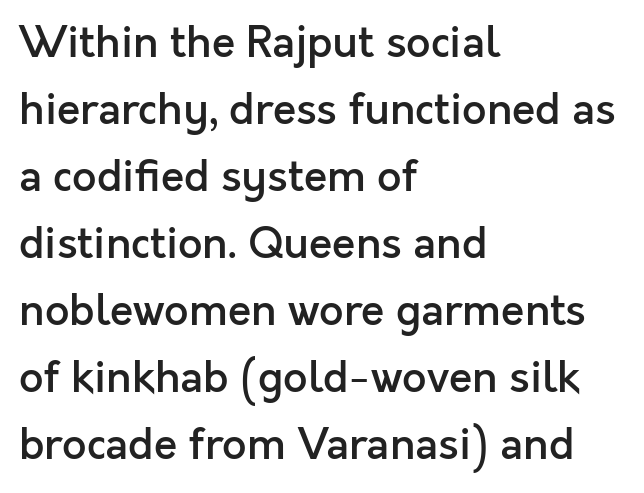
Q: Is the text bold? A: Semi-bold.
Q: Is the text italic (slanted)? A: No, it is upright.
Q: Is the typeface a serif or a sans-serif typeface? A: Sans-serif.
Q: Is the text underlined? A: No.
Q: How is the paragraph aligned? A: Left-aligned.
Q: Is the spacing between letters normal or unusually wide? A: Normal.
Q: Is the spacing between lines tight, normal or loose? A: Normal.
Q: Width (condensed, normal, or wide)? A: Normal.
Q: x-height? A: Medium.
Q: Monospaced? A: No.
